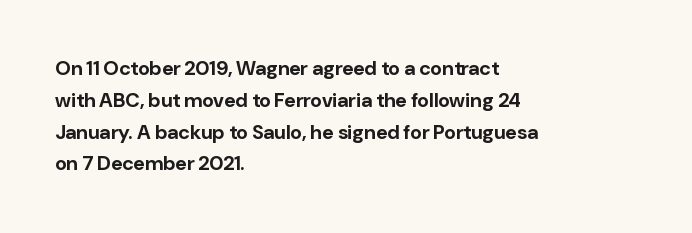
The image shows 20 px bold type, upright; set left-aligned, normal line spacing (1.59x), normal letter spacing, not underlined.
